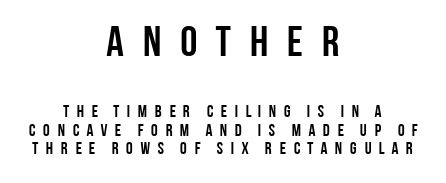
The image shows 43 px semibold, condensed sans-serif type, upright; set centered, tight line spacing (1.09x), unusually wide letter spacing (+0.36 em), not underlined; the first (top) block is 2.53x larger; low stroke contrast and a large x-height.
